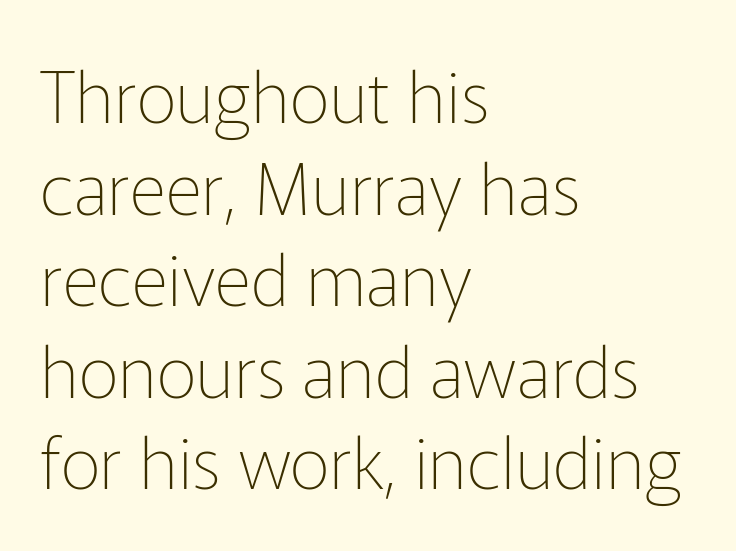
Ink coverage per letter is moderate at most. Leading: standard. Only glyphs here, with clear space below each row. Caption: standard tracking, unaltered. When letters stand straight like this, we call the style roman or upright.
